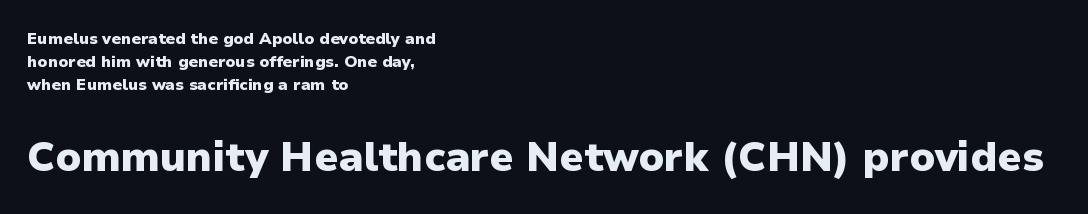
{"serif": "no", "italic": "no", "bold": "yes", "weight": "heavy", "width": "normal", "stroke_contrast": "low", "x_height": "medium", "monospaced": "no", "underline": "no", "align": "left", "line_spacing": "normal", "line_spacing_ratio": 1.45, "letter_spacing": "normal", "letter_spacing_em": 0.0, "larger_block": "second", "size_ratio": 2.56, "glyph_px": 41}
